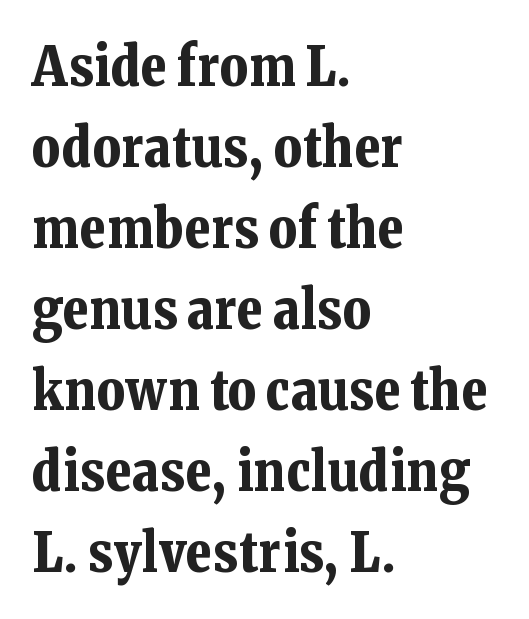
{"serif": "yes", "italic": "no", "bold": "yes", "weight": "bold", "width": "normal", "stroke_contrast": "low", "x_height": "medium", "monospaced": "no", "underline": "no", "align": "left", "line_spacing": "normal", "line_spacing_ratio": 1.5, "letter_spacing": "normal", "letter_spacing_em": 0.0, "glyph_px": 54}
